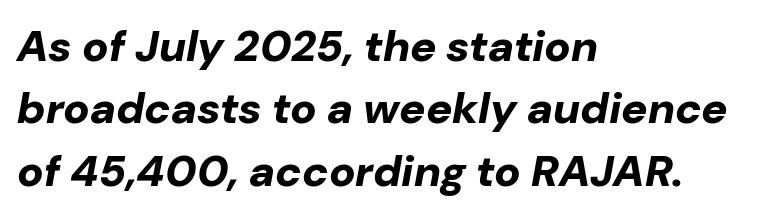
{"italic": "yes", "lean": "right", "slant_degrees": 10, "bold": "yes", "weight": "bold", "width": "normal", "stroke_contrast": "low", "x_height": "medium", "monospaced": "no", "underline": "no", "align": "left", "line_spacing": "normal", "line_spacing_ratio": 1.42, "letter_spacing": "normal", "letter_spacing_em": 0.0, "glyph_px": 44}
